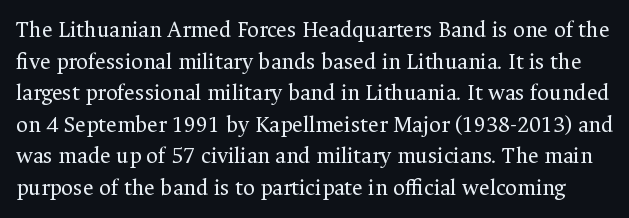
{"italic": "no", "bold": "no", "underline": "no", "line_spacing": "normal", "line_spacing_ratio": 1.37, "letter_spacing": "normal", "letter_spacing_em": 0.0, "glyph_px": 23}
